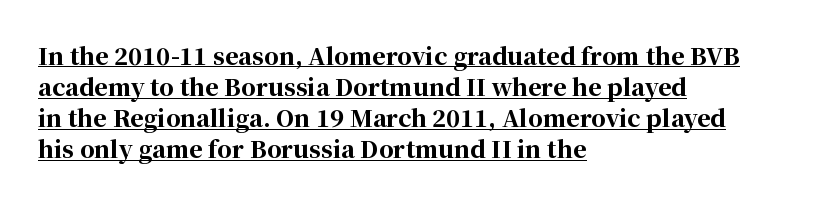
The image shows 23 px bold type, upright; set left-aligned, normal line spacing (1.35x), normal letter spacing, underlined.
